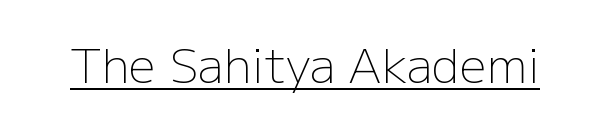
The image shows 47 px light sans-serif type, upright; set normal letter spacing, underlined; low stroke contrast and a medium x-height.
